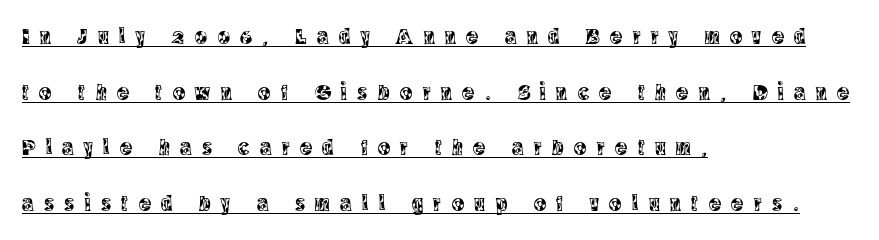
Compared with typical paragraphs, the rows here are farther apart. This is the regular roman posture of the typeface. Someone cranked the tracking dial way up on this one. Where is the straight margin? On the left.
